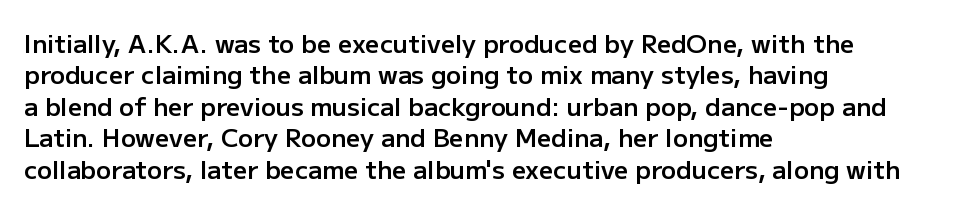
The image shows 25 px text type, upright; set left-aligned, normal line spacing (1.26x), normal letter spacing, not underlined.
